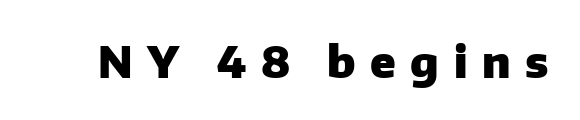
A typesetter would mark this as roman, not italic. Caption: expanded tracking, letters set apart. Type style note: lacks serifs. Each letter keeps its own natural width here, so spacing adapts to shape. These lines carry a lot of weight — the face is fully bold. Bare-footed words on every line.
